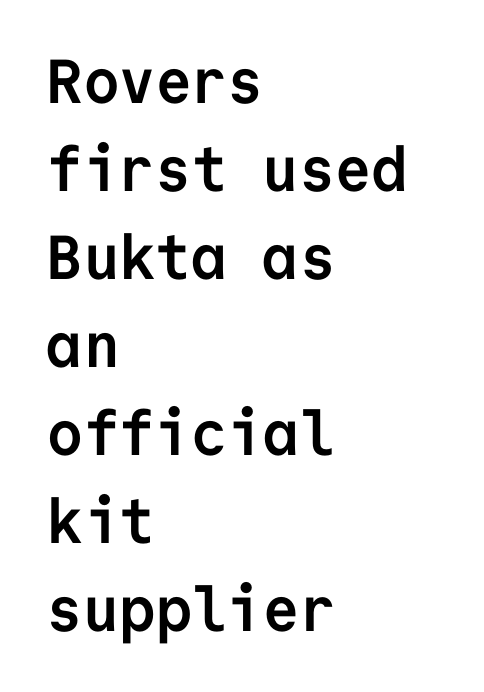
Q: Is the text bold? A: Yes.
Q: Is the text italic (slanted)? A: No, it is upright.
Q: Is the typeface a serif or a sans-serif typeface? A: Sans-serif.
Q: Is the text underlined? A: No.
Q: How is the paragraph aligned? A: Left-aligned.
Q: Is the spacing between letters normal or unusually wide? A: Normal.
Q: Is the spacing between lines tight, normal or loose? A: Normal.
Q: Width (condensed, normal, or wide)? A: Normal.
Q: Stroke contrast? A: Low.
Q: x-height? A: Medium.
Q: Monospaced? A: Yes.
